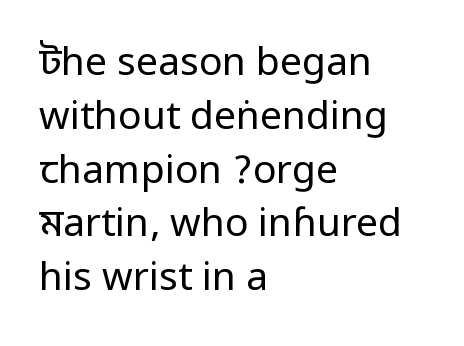
The image shows 39 px regular-weight, condensed sans-serif type, upright; set left-aligned, normal line spacing (1.38x), normal letter spacing, not underlined; low stroke contrast.
